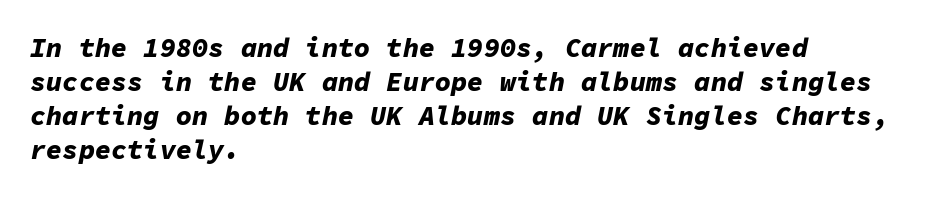
Q: Is the text bold? A: Yes.
Q: Is the text italic (slanted)? A: Yes, it leans right by about 11 degrees.
Q: Is the text underlined? A: No.
Q: How is the paragraph aligned? A: Left-aligned.
Q: Is the spacing between letters normal or unusually wide? A: Normal.
Q: Is the spacing between lines tight, normal or loose? A: Normal.
